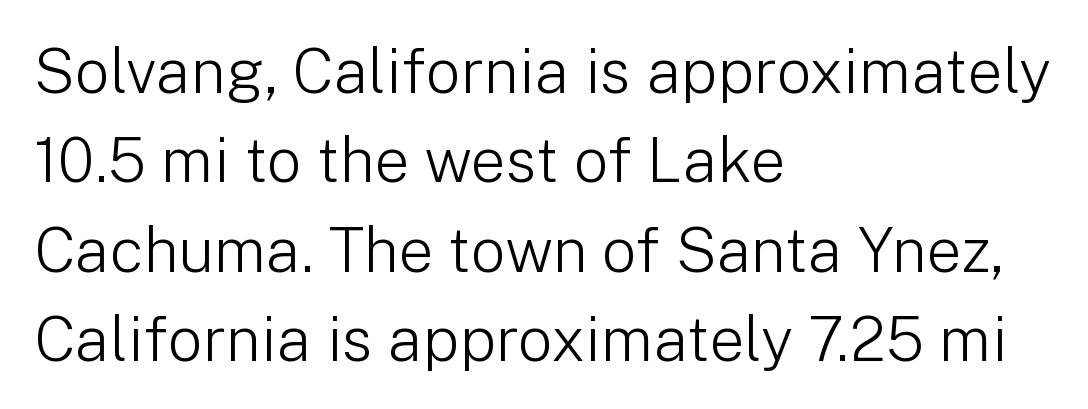
{"serif": "no", "italic": "no", "bold": "no", "weight": "light", "width": "normal", "stroke_contrast": "low", "x_height": "medium", "monospaced": "no", "underline": "no", "align": "left", "line_spacing": "normal", "line_spacing_ratio": 1.44, "letter_spacing": "normal", "letter_spacing_em": 0.0, "glyph_px": 62}
